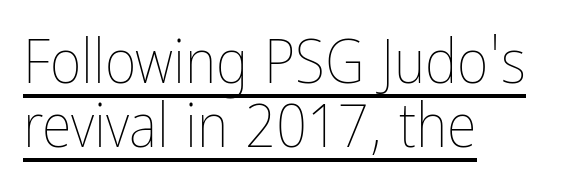
Q: Is the text bold? A: No.
Q: Is the text italic (slanted)? A: No, it is upright.
Q: Is the text underlined? A: Yes.
Q: How is the paragraph aligned? A: Left-aligned.
Q: Is the spacing between letters normal or unusually wide? A: Normal.
Q: Is the spacing between lines tight, normal or loose? A: Tight.
Q: Width (condensed, normal, or wide)? A: Condensed.
Q: Stroke contrast? A: Low.
Q: x-height? A: Medium.
Q: Monospaced? A: No.
